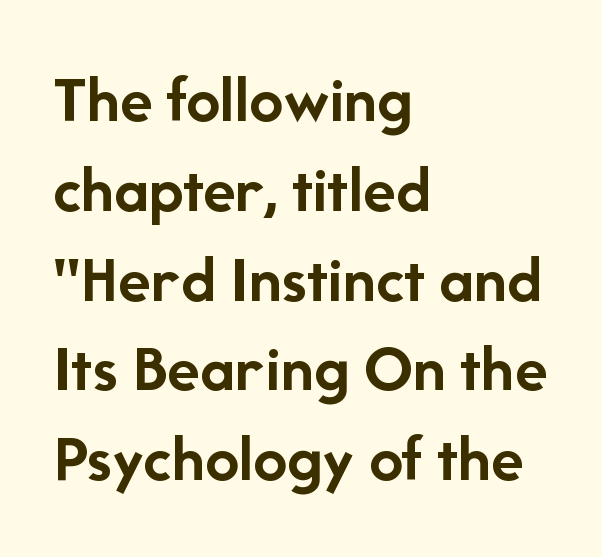
{"serif": "no", "italic": "no", "bold": "yes", "weight": "semibold", "width": "normal", "stroke_contrast": "low", "x_height": "medium", "monospaced": "no", "underline": "no", "align": "left", "line_spacing": "normal", "line_spacing_ratio": 1.32, "letter_spacing": "normal", "letter_spacing_em": 0.0, "glyph_px": 68}
